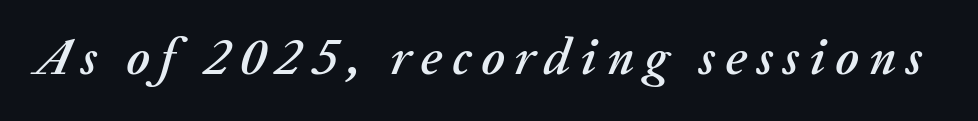
Q: Is the text italic (slanted)? A: Yes, it leans right by about 20 degrees.
Q: Is the text underlined? A: No.
Q: Width (condensed, normal, or wide)? A: Normal.
Q: Stroke contrast? A: Medium.
Q: x-height? A: Medium.
Q: Monospaced? A: No.
